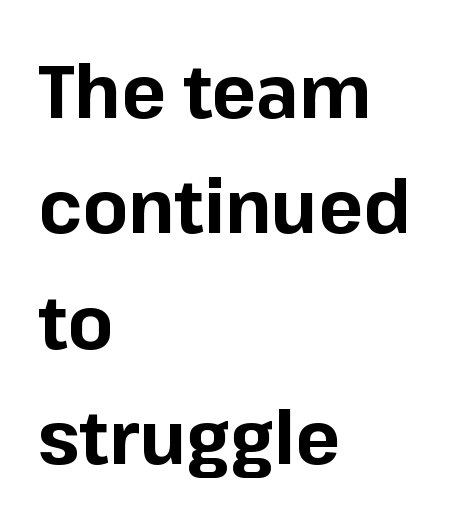
In terms of leading, this rendering sits right in the middle. The typography opts for an upright posture over an oblique one. I'd describe the lettering as bold — thick and assertive. Serif or sans? Sans — the stroke terminals are bare. Descender tails drop into unmarked territory. How are the letters spaced? Ordinarily, with no added tracking.
